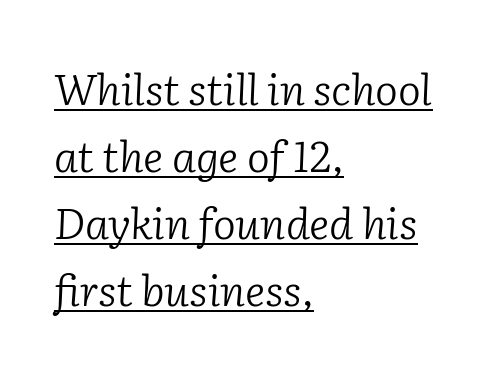
{"serif": "yes", "italic": "yes", "lean": "right", "slant_degrees": 2, "bold": "no", "weight": "light", "width": "normal", "stroke_contrast": "low", "x_height": "medium", "monospaced": "no", "underline": "yes", "align": "left", "line_spacing": "normal", "line_spacing_ratio": 1.56, "letter_spacing": "normal", "letter_spacing_em": 0.0, "glyph_px": 43}
